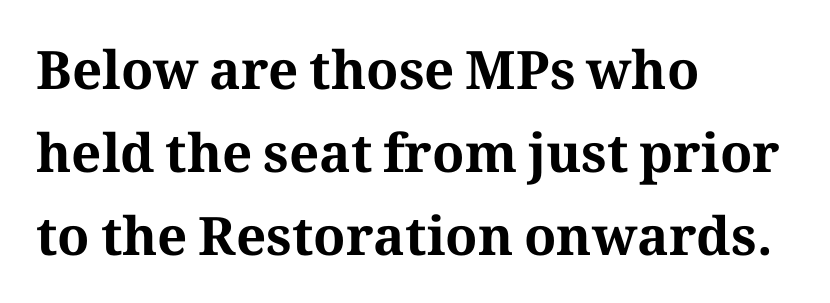
The image shows 53 px bold serif type, upright; set left-aligned, normal line spacing (1.57x), normal letter spacing, not underlined; medium stroke contrast and a medium x-height.
